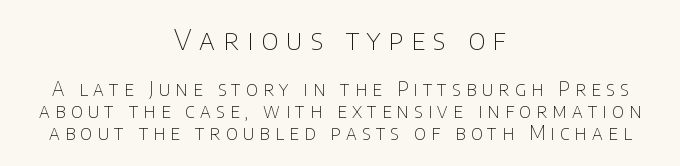
{"serif": "no", "italic": "no", "bold": "no", "weight": "thin", "width": "normal", "stroke_contrast": "low", "x_height": "large", "monospaced": "no", "underline": "no", "align": "center", "line_spacing_ratio": 1.16, "letter_spacing": "wide", "letter_spacing_em": 0.28, "larger_block": "first", "size_ratio": 1.47, "glyph_px": 28}
